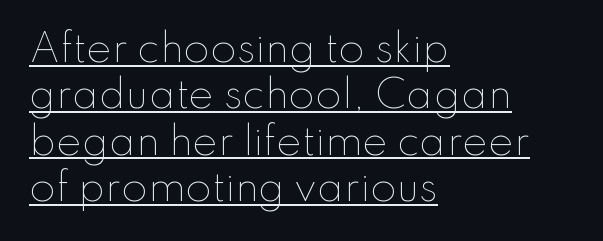
The image shows 38 px thin type, upright; set left-aligned, line spacing 1.22x, normal letter spacing, underlined; low stroke contrast and a small x-height.
